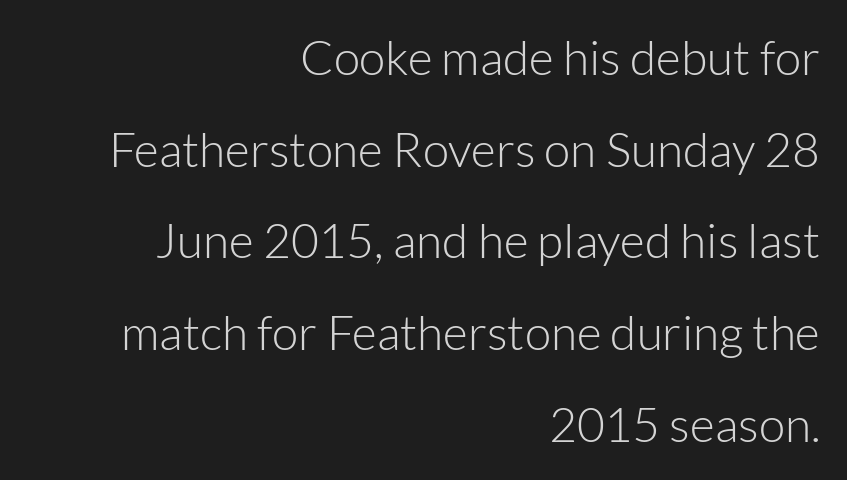
{"serif": "no", "italic": "no", "bold": "no", "weight": "light", "width": "normal", "stroke_contrast": "low", "x_height": "medium", "monospaced": "no", "underline": "no", "align": "right", "line_spacing": "loose", "line_spacing_ratio": 1.91, "letter_spacing": "normal", "letter_spacing_em": 0.0, "glyph_px": 48}
